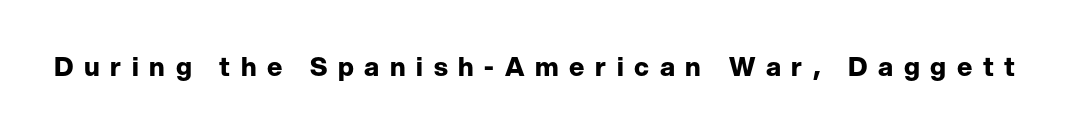
{"italic": "no", "bold": "yes", "underline": "no", "letter_spacing": "wide", "letter_spacing_em": 0.41, "glyph_px": 26}
